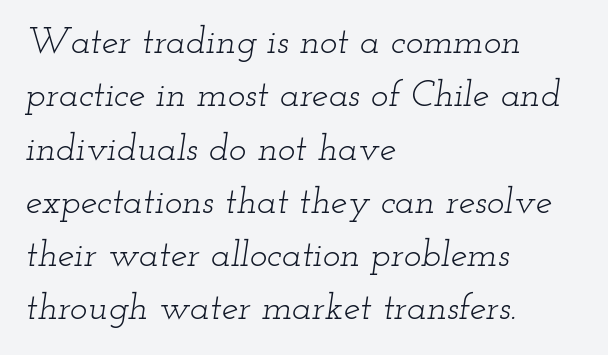
{"serif": "yes", "italic": "yes", "lean": "right", "slant_degrees": 12, "bold": "no", "weight": "light", "width": "wide", "stroke_contrast": "low", "x_height": "small", "monospaced": "no", "underline": "no", "align": "left", "line_spacing": "normal", "line_spacing_ratio": 1.44, "letter_spacing": "normal", "letter_spacing_em": 0.0, "glyph_px": 37}
